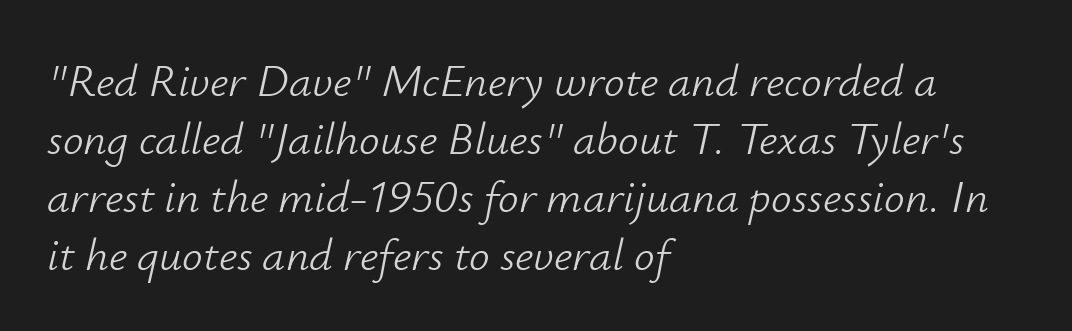
The image shows 46 px light type, italic (leaning right); set left-aligned, normal line spacing (1.26x), normal letter spacing, not underlined; low stroke contrast and a small x-height.
